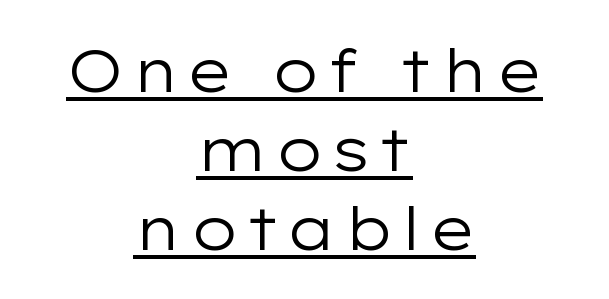
{"serif": "no", "italic": "no", "bold": "no", "weight": "regular", "width": "wide", "stroke_contrast": "low", "x_height": "medium", "monospaced": "no", "underline": "yes", "align": "center", "line_spacing": "normal", "line_spacing_ratio": 1.34, "glyph_px": 59}
